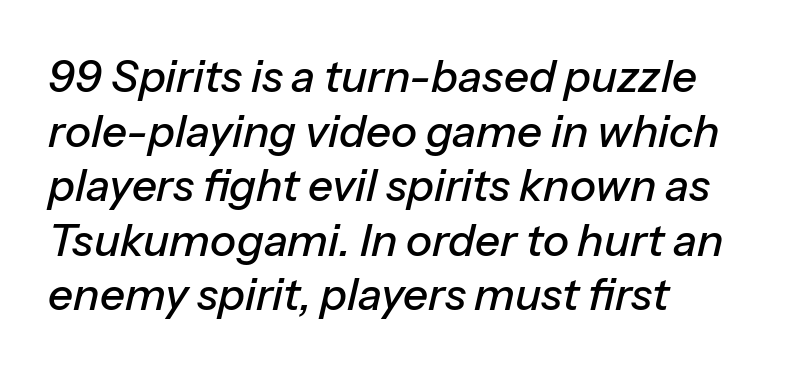
{"italic": "yes", "lean": "right", "slant_degrees": 13, "width": "normal", "stroke_contrast": "low", "x_height": "medium", "monospaced": "no", "underline": "no", "align": "left", "line_spacing_ratio": 1.24, "letter_spacing": "normal", "letter_spacing_em": 0.0, "glyph_px": 44}
